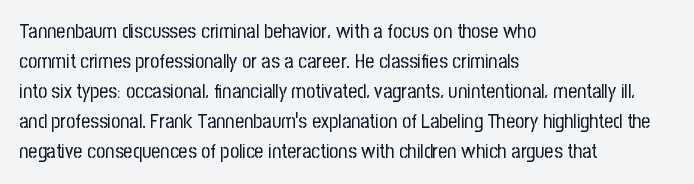
{"italic": "no", "bold": "no", "underline": "no", "align": "left", "line_spacing": "normal", "line_spacing_ratio": 1.5, "letter_spacing": "normal", "letter_spacing_em": 0.0, "glyph_px": 20}
